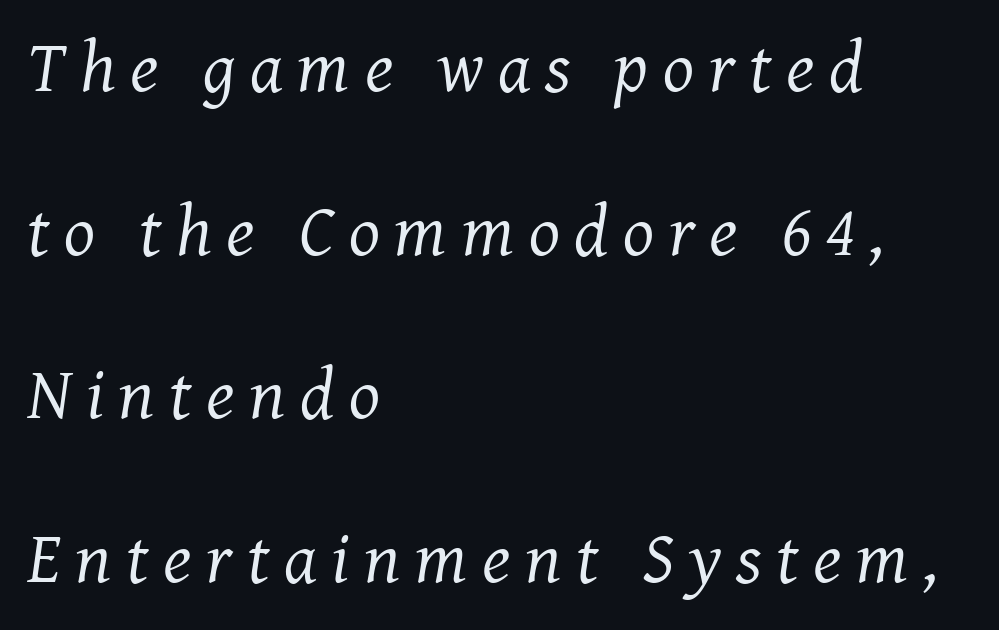
Q: Is the text bold? A: No.
Q: Is the text italic (slanted)? A: Yes, it leans right by about 8 degrees.
Q: Is the typeface a serif or a sans-serif typeface? A: Serif.
Q: Is the text underlined? A: No.
Q: How is the paragraph aligned? A: Left-aligned.
Q: Is the spacing between letters normal or unusually wide? A: Unusually wide.
Q: Is the spacing between lines tight, normal or loose? A: Loose.
Q: Width (condensed, normal, or wide)? A: Normal.
Q: Stroke contrast? A: Medium.
Q: x-height? A: Medium.
Q: Monospaced? A: No.
